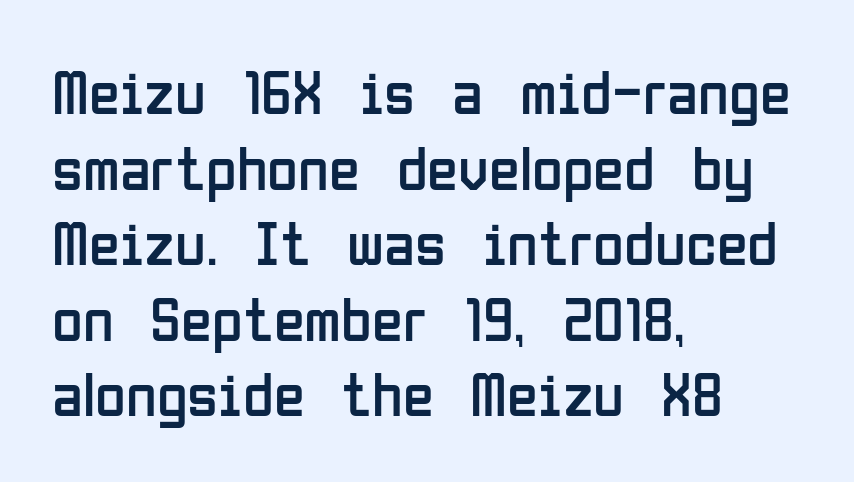
The image shows 63 px regular-weight, condensed sans-serif type, upright; set left-aligned, line spacing 1.2x, normal letter spacing, not underlined; low stroke contrast and a medium x-height.
